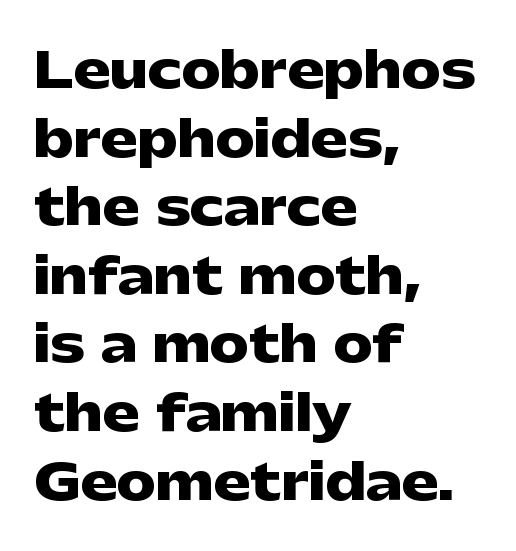
A student would call this left alignment; a typographer would say flush left, rag right. A full-strength bold gives these letters their thick strokes. This block has exactly the height ordinary leading produces. The rendering keeps characters at their native spacing. This sample has the flowing, uneven cadence of proportional lettering.
